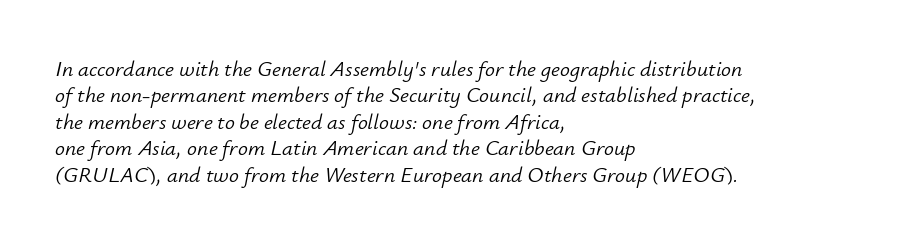
The lettering tilts uniformly, giving the passage an italic look. This is not heavy type; no bold has been used. Horizontal alignment here is leftward, the default for most running prose. Honestly, the letter spacing is just normal — you wouldn't notice it. Rule under the text: the space is simply empty.
